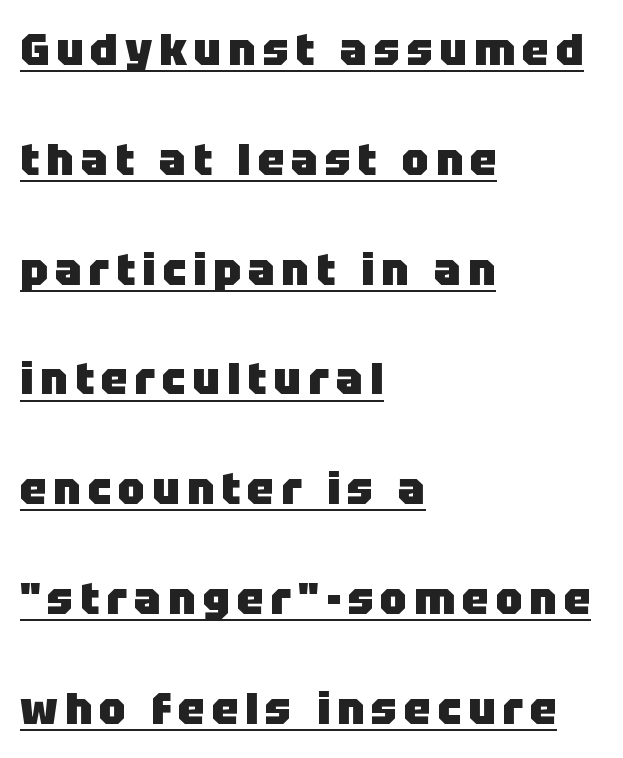
{"serif": "no", "italic": "no", "bold": "yes", "weight": "heavy", "width": "normal", "stroke_contrast": "low", "x_height": "large", "monospaced": "no", "underline": "yes", "align": "left", "line_spacing": "loose", "line_spacing_ratio": 2.44, "glyph_px": 45}
